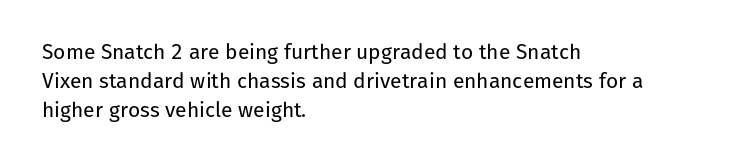
Q: Is the text bold? A: No.
Q: Is the text italic (slanted)? A: No, it is upright.
Q: Is the text underlined? A: No.
Q: How is the paragraph aligned? A: Left-aligned.
Q: Is the spacing between letters normal or unusually wide? A: Normal.
Q: Is the spacing between lines tight, normal or loose? A: Normal.
